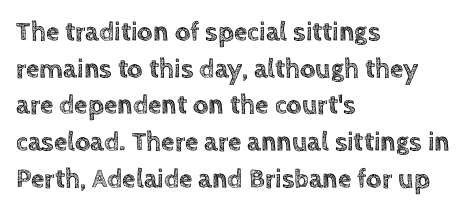
Q: Is the text italic (slanted)? A: No, it is upright.
Q: Is the text underlined? A: No.
Q: How is the paragraph aligned? A: Left-aligned.
Q: Is the spacing between letters normal or unusually wide? A: Normal.
Q: Is the spacing between lines tight, normal or loose? A: Normal.
